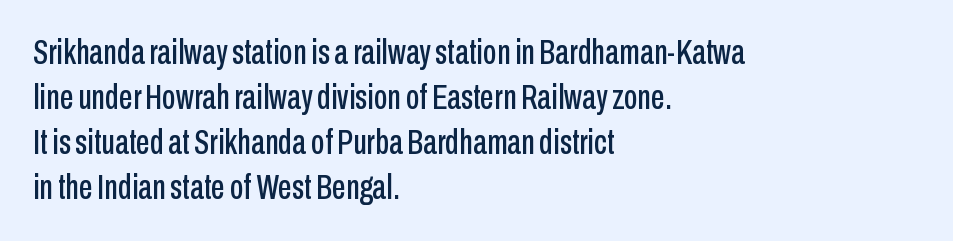
Students, note that the glyphs here touch the page at normal intervals. In terms of letterform style, serifs are entirely absent. Looks like regular typesetting: each glyph gets only the width it needs. Posture: vertical.
